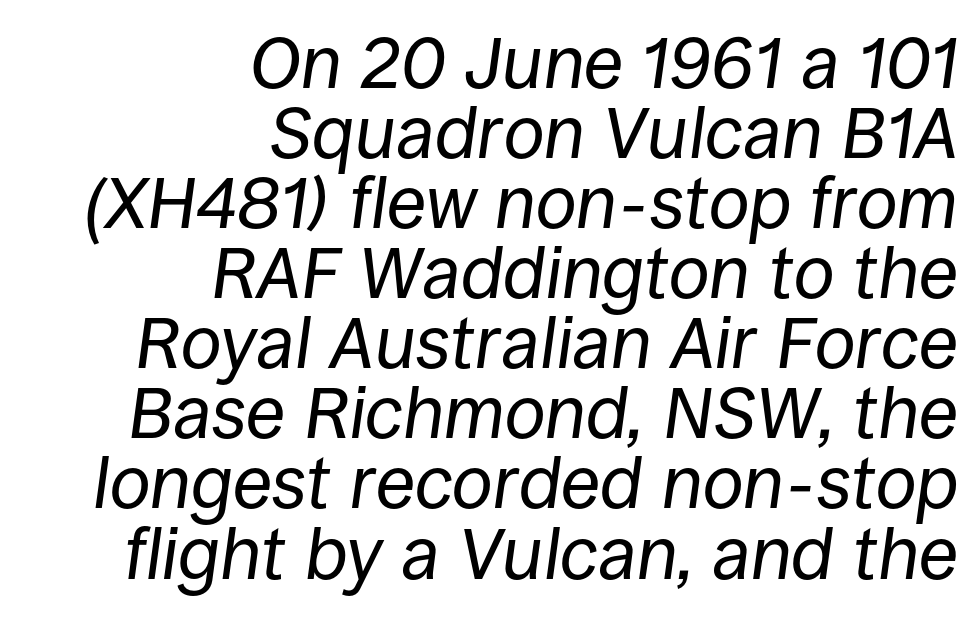
{"italic": "yes", "lean": "right", "slant_degrees": 8, "bold": "no", "weight": "regular", "width": "normal", "stroke_contrast": "low", "x_height": "large", "monospaced": "no", "underline": "no", "align": "right", "line_spacing": "tight", "line_spacing_ratio": 0.96, "letter_spacing": "normal", "letter_spacing_em": 0.0, "glyph_px": 73}
